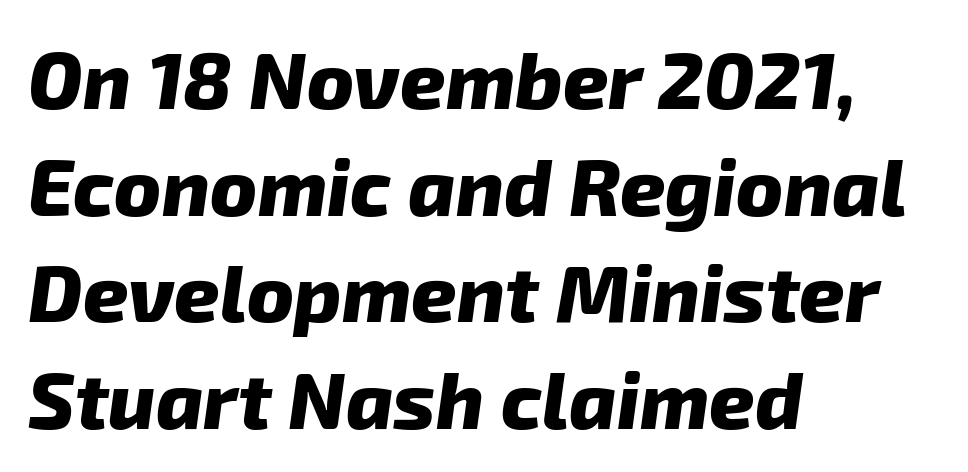
Q: Is the text bold? A: Yes.
Q: Is the typeface a serif or a sans-serif typeface? A: Sans-serif.
Q: Is the text underlined? A: No.
Q: How is the paragraph aligned? A: Left-aligned.
Q: Is the spacing between letters normal or unusually wide? A: Normal.
Q: Is the spacing between lines tight, normal or loose? A: Normal.
Q: Width (condensed, normal, or wide)? A: Normal.
Q: Stroke contrast? A: Low.
Q: x-height? A: Medium.
Q: Monospaced? A: No.
